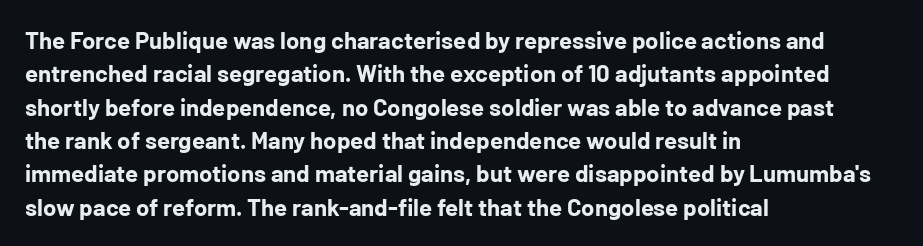
Q: Is the text bold? A: Yes.
Q: Is the text italic (slanted)? A: No, it is upright.
Q: Is the text underlined? A: No.
Q: How is the paragraph aligned? A: Left-aligned.
Q: Is the spacing between letters normal or unusually wide? A: Normal.
Q: Is the spacing between lines tight, normal or loose? A: Normal.
